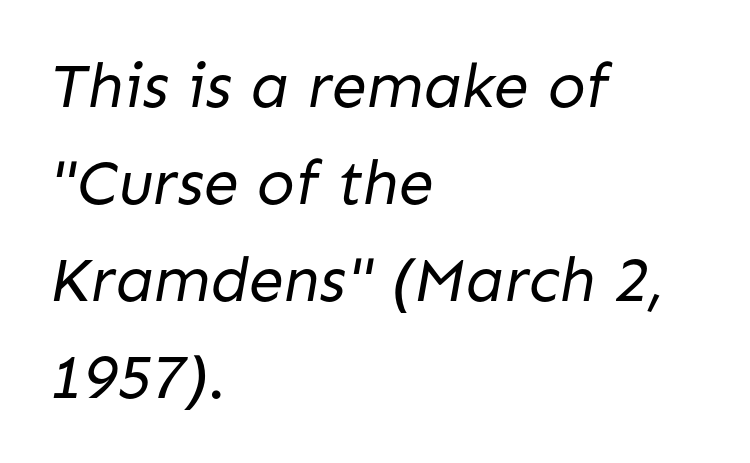
Think standard paragraph weight, or any step lighter than that. Is this a fixed-width face? No — the glyphs have proportional, varying widths. These lines sit exactly where default settings would place them. In CSS terms this would be text-align: left. Spacing between characters is what you'd get straight out of the box.
